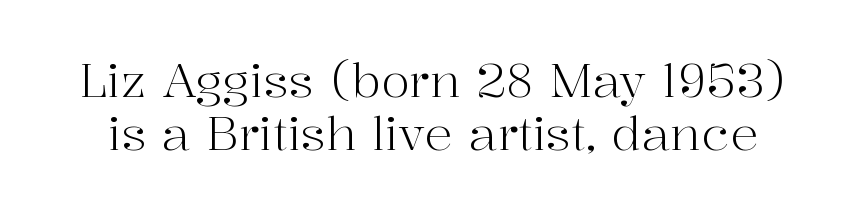
{"serif": "yes", "italic": "no", "bold": "no", "weight": "light", "width": "normal", "stroke_contrast": "high", "x_height": "medium", "monospaced": "no", "underline": "no", "line_spacing": "tight", "line_spacing_ratio": 1.13, "letter_spacing": "normal", "letter_spacing_em": 0.0, "glyph_px": 47}
